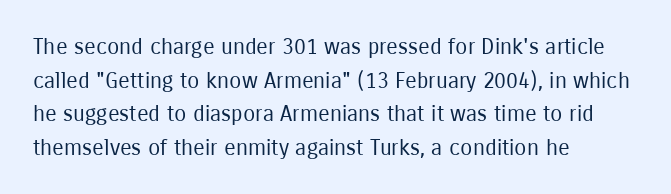
Q: Is the text bold? A: No.
Q: Is the text italic (slanted)? A: No, it is upright.
Q: Is the text underlined? A: No.
Q: How is the paragraph aligned? A: Left-aligned.
Q: Is the spacing between letters normal or unusually wide? A: Normal.
Q: Is the spacing between lines tight, normal or loose? A: Normal.
